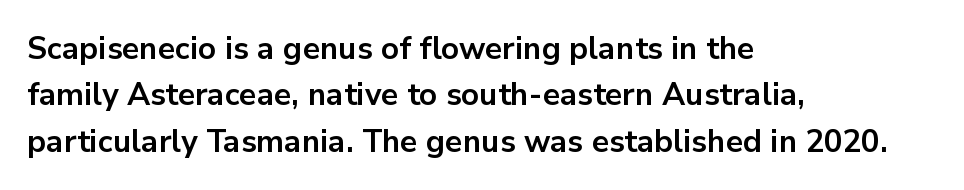
Q: Is the text bold? A: Yes.
Q: Is the text italic (slanted)? A: No, it is upright.
Q: Is the typeface a serif or a sans-serif typeface? A: Sans-serif.
Q: Is the text underlined? A: No.
Q: How is the paragraph aligned? A: Left-aligned.
Q: Is the spacing between letters normal or unusually wide? A: Normal.
Q: Is the spacing between lines tight, normal or loose? A: Normal.
Q: Width (condensed, normal, or wide)? A: Normal.
Q: Stroke contrast? A: Low.
Q: x-height? A: Medium.
Q: Monospaced? A: No.
